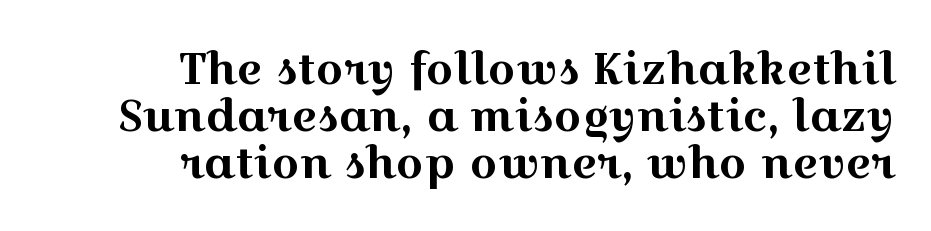
Posture: vertical. To sum up the face: it has serifs. The baseline area is clear. Horizontal bands of white between lines are thin slivers. The lines are quadded right. Each letter keeps its own natural width here, so spacing adapts to shape.
